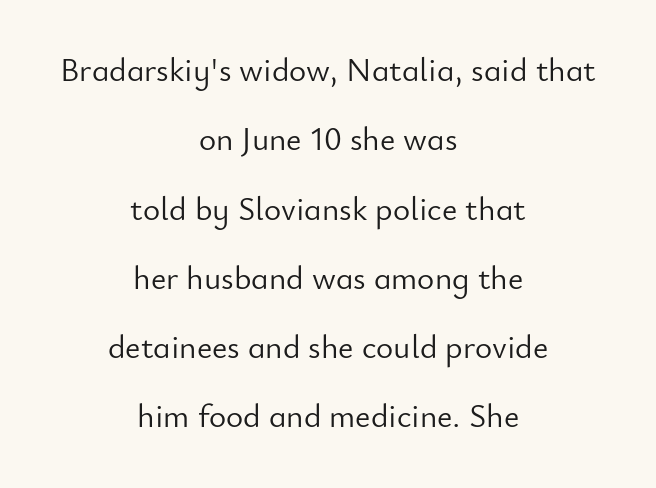
Q: Is the text bold? A: No.
Q: Is the text italic (slanted)? A: No, it is upright.
Q: Is the typeface a serif or a sans-serif typeface? A: Sans-serif.
Q: Is the text underlined? A: No.
Q: How is the paragraph aligned? A: Centered.
Q: Is the spacing between letters normal or unusually wide? A: Normal.
Q: Is the spacing between lines tight, normal or loose? A: Loose.
Q: Width (condensed, normal, or wide)? A: Normal.
Q: Stroke contrast? A: Low.
Q: x-height? A: Small.
Q: Monospaced? A: No.
